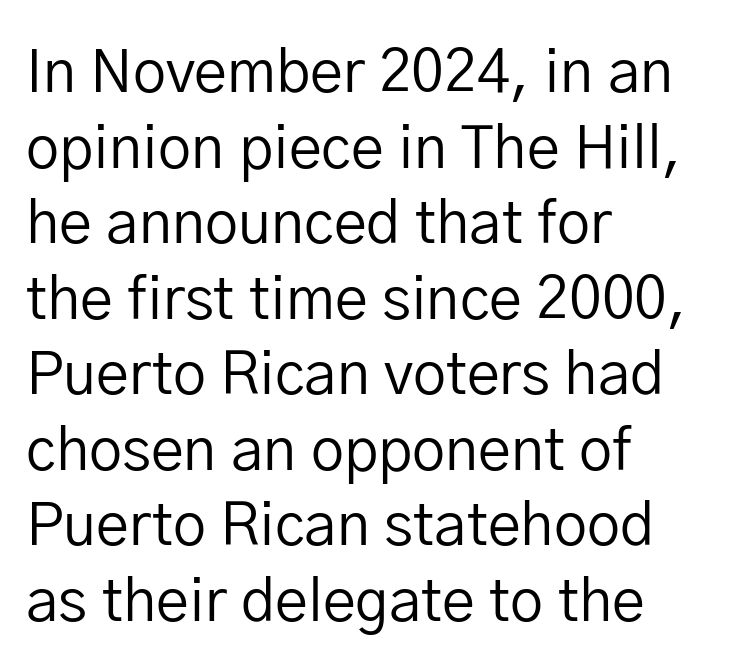
The image shows 59 px regular-weight sans-serif type, upright; set left-aligned, normal line spacing (1.28x), normal letter spacing, not underlined; low stroke contrast and a medium x-height.
